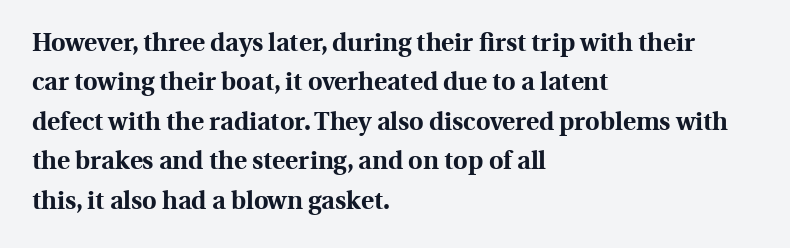
{"italic": "no", "bold": "yes", "underline": "no", "align": "left", "line_spacing": "normal", "line_spacing_ratio": 1.58, "letter_spacing": "normal", "letter_spacing_em": 0.0, "glyph_px": 25}
